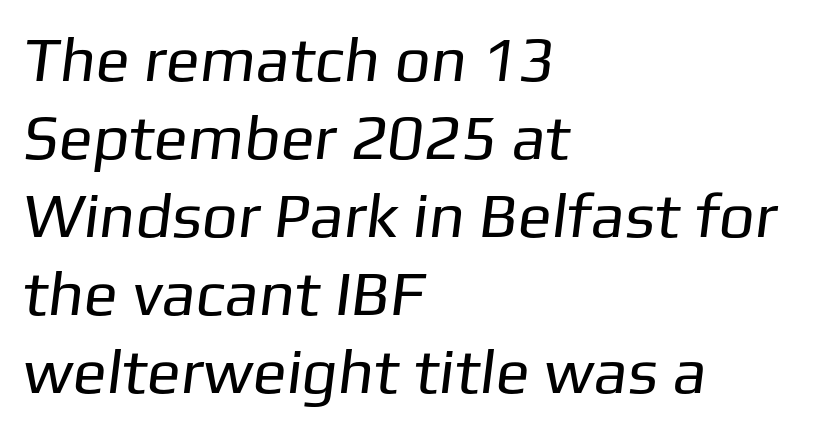
The image shows 63 px regular-weight sans-serif type; set left-aligned, line spacing 1.24x, normal letter spacing, not underlined; low stroke contrast and a medium x-height.
